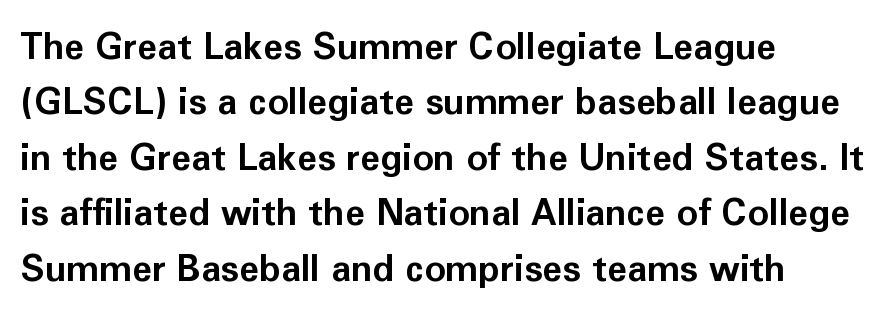
The image shows 36 px bold sans-serif type, upright; set left-aligned, normal line spacing (1.54x), normal letter spacing, not underlined; low stroke contrast and a medium x-height.
